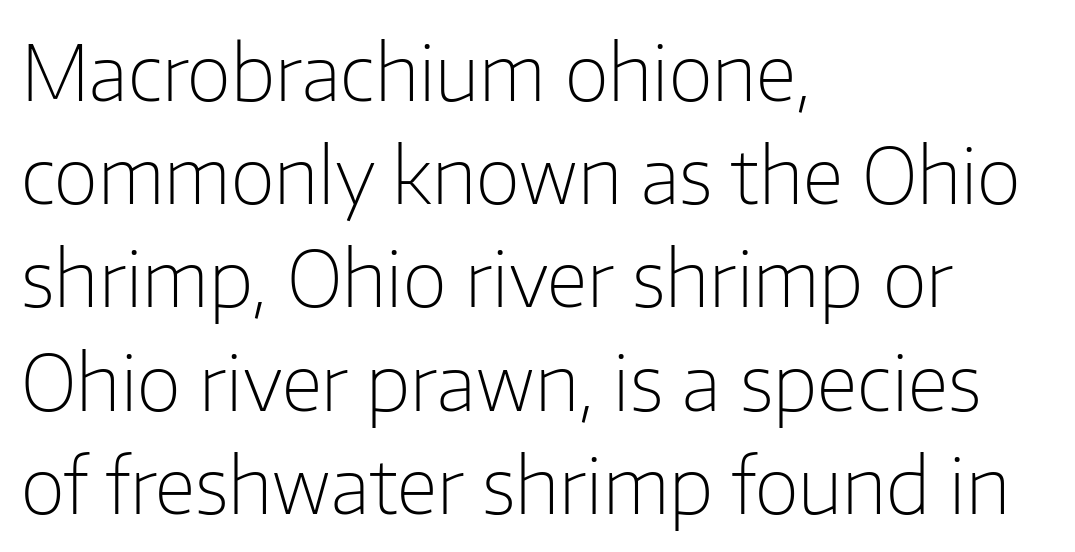
Reading down the column, the eye jumps a familiar distance to each next line. Nope, not italic — everything's standing straight. In terms of letterspacing, this is plain default setting. The face used here is a sans, in the tradition of grotesques and geometrics. Honestly, there is no underline to notice here at all.
